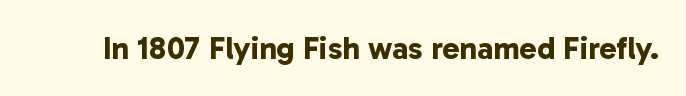
{"serif": "no", "bold": "yes", "weight": "bold", "width": "normal", "stroke_contrast": "low", "x_height": "medium", "monospaced": "no", "underline": "no", "letter_spacing": "normal", "letter_spacing_em": 0.0, "glyph_px": 32}
